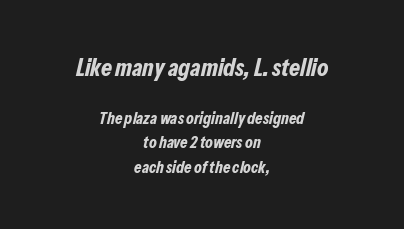
Each new line begins a customary step beneath the previous one. The paragraph has two soft edges and a firm central axis. The type is set solid horizontally, with unmodified tracking. Heavy, bold letterforms.
